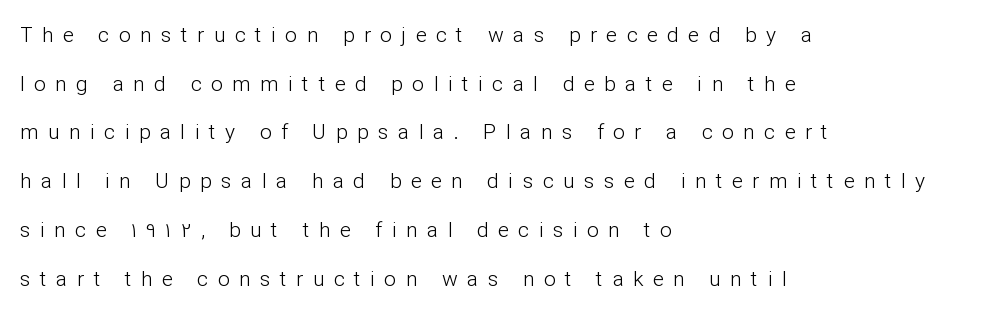
{"italic": "no", "bold": "no", "underline": "no", "align": "left", "line_spacing": "loose", "line_spacing_ratio": 2.32, "letter_spacing": "wide", "letter_spacing_em": 0.45, "glyph_px": 21}
